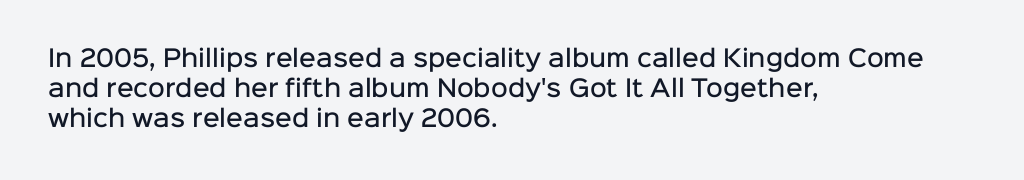
Letter spacing: default. Unlike italic type, these characters show no tilt at all. Look at the stroke-to-counter ratio: somewhat heavy, a semibold. Layout note: lines flush left.
